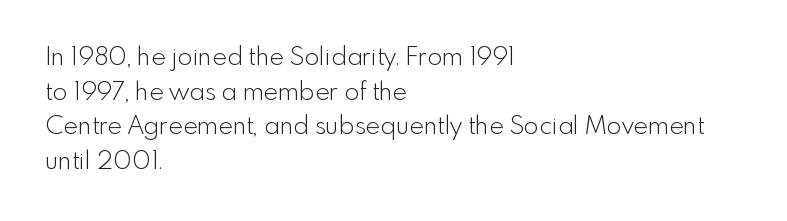
{"italic": "no", "bold": "no", "underline": "no", "align": "left", "line_spacing": "normal", "line_spacing_ratio": 1.39, "letter_spacing": "normal", "letter_spacing_em": 0.0, "glyph_px": 25}
